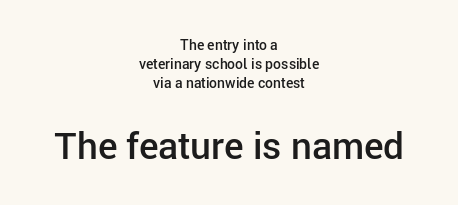
The image shows 37 px semibold sans-serif type, upright; set centered, normal line spacing (1.34x), normal letter spacing, not underlined; the second (bottom) block is 2.64x larger; low stroke contrast and a medium x-height.
